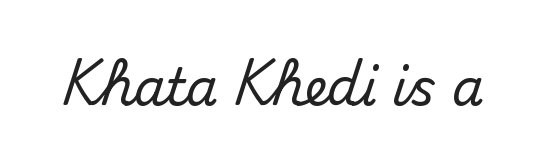
Q: Is the text italic (slanted)? A: Yes.
Q: Is the typeface a serif or a sans-serif typeface? A: Sans-serif.
Q: Is the text underlined? A: No.
Q: Is the spacing between letters normal or unusually wide? A: Normal.
Q: Width (condensed, normal, or wide)? A: Normal.
Q: Stroke contrast? A: Medium.
Q: x-height? A: Small.
Q: Monospaced? A: No.
